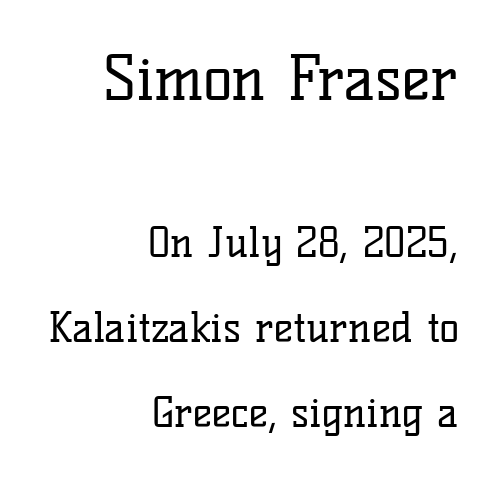
Q: Is the text bold? A: No.
Q: Is the text italic (slanted)? A: No, it is upright.
Q: Is the typeface a serif or a sans-serif typeface? A: Serif.
Q: Is the text underlined? A: No.
Q: How is the paragraph aligned? A: Right-aligned.
Q: Is the spacing between letters normal or unusually wide? A: Normal.
Q: Is the spacing between lines tight, normal or loose? A: Loose.
Q: Which block of text is set in a larger size, the first (top) or the second (bottom)? A: The first (top) one.
Q: Width (condensed, normal, or wide)? A: Normal.
Q: Stroke contrast? A: Low.
Q: x-height? A: Medium.
Q: Monospaced? A: No.
